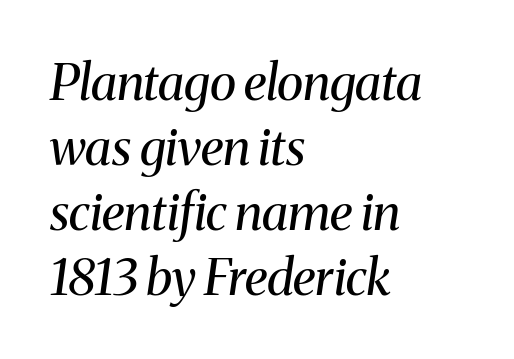
These lines stack with their left ends in a neat column. No chunkiness to these letters — they're not bold. Varying glyph widths throughout — classic text-font behaviour. The axis of the letterforms is tilted away from vertical. Summary of vertical rhythm: regular, with standard interline spacing.
